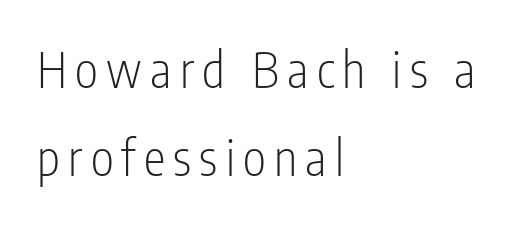
The image shows 49 px light, condensed sans-serif type, upright; set left-aligned, line spacing 1.8x, not underlined; low stroke contrast and a medium x-height.
